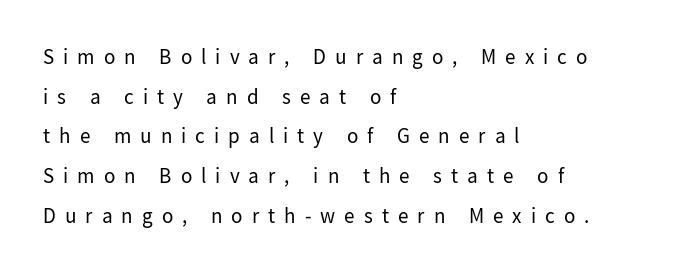
Q: Is the text bold? A: No.
Q: Is the text italic (slanted)? A: No, it is upright.
Q: Is the text underlined? A: No.
Q: How is the paragraph aligned? A: Left-aligned.
Q: Is the spacing between letters normal or unusually wide? A: Unusually wide.
